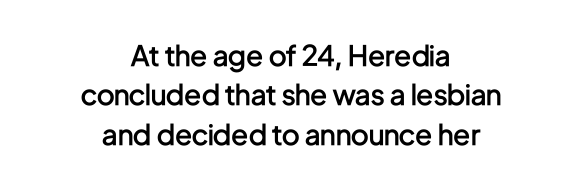
The image shows 28 px semibold, condensed sans-serif type, upright; set centered, normal line spacing (1.41x), normal letter spacing, not underlined; low stroke contrast and a medium x-height.
